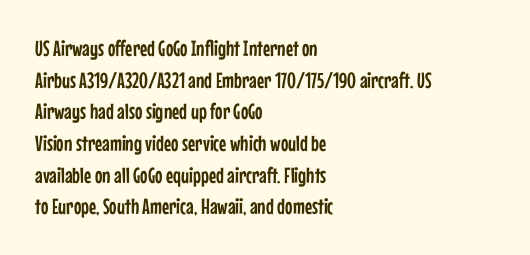
{"italic": "no", "underline": "no", "align": "left", "line_spacing": "normal", "line_spacing_ratio": 1.44, "letter_spacing": "normal", "letter_spacing_em": 0.0, "glyph_px": 22}
